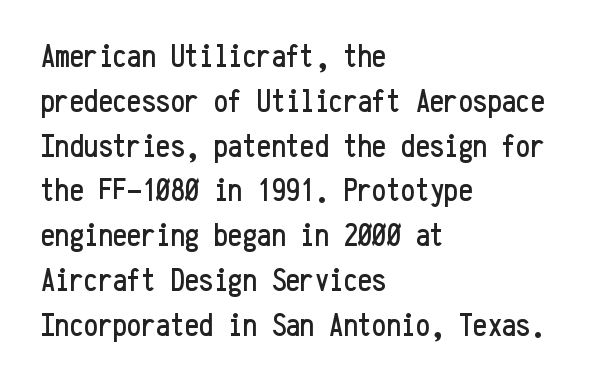
The image shows 32 px condensed sans-serif type, upright, monospaced; set left-aligned, normal line spacing (1.4x), normal letter spacing, not underlined; low stroke contrast and a medium x-height.
